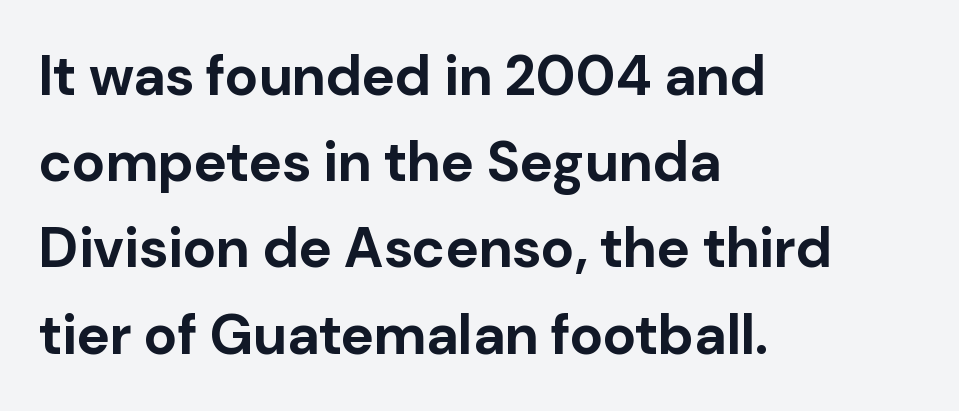
Q: Is the text bold? A: Yes.
Q: Is the text italic (slanted)? A: No, it is upright.
Q: Is the typeface a serif or a sans-serif typeface? A: Sans-serif.
Q: Is the text underlined? A: No.
Q: How is the paragraph aligned? A: Left-aligned.
Q: Is the spacing between letters normal or unusually wide? A: Normal.
Q: Is the spacing between lines tight, normal or loose? A: Normal.
Q: Width (condensed, normal, or wide)? A: Normal.
Q: Stroke contrast? A: Low.
Q: x-height? A: Medium.
Q: Monospaced? A: No.
